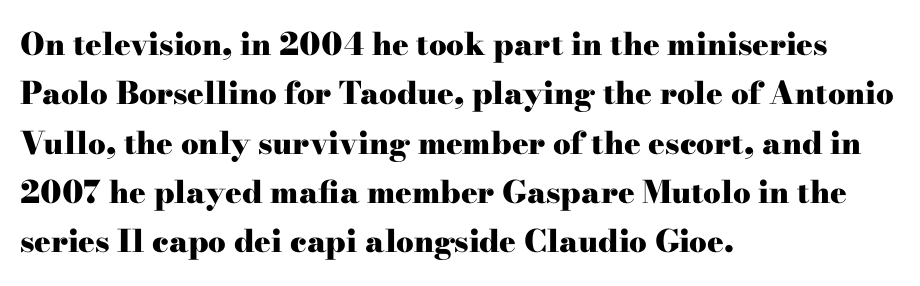
Q: Is the text bold? A: Yes.
Q: Is the text italic (slanted)? A: No, it is upright.
Q: Is the typeface a serif or a sans-serif typeface? A: Serif.
Q: Is the text underlined? A: No.
Q: How is the paragraph aligned? A: Left-aligned.
Q: Is the spacing between letters normal or unusually wide? A: Normal.
Q: Is the spacing between lines tight, normal or loose? A: Normal.
Q: Width (condensed, normal, or wide)? A: Wide.
Q: Stroke contrast? A: High.
Q: x-height? A: Small.
Q: Monospaced? A: No.
